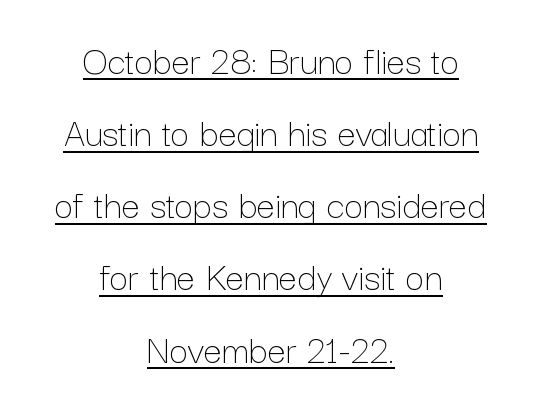
Q: Is the text bold? A: No.
Q: Is the text italic (slanted)? A: No, it is upright.
Q: Is the text underlined? A: Yes.
Q: How is the paragraph aligned? A: Centered.
Q: Is the spacing between letters normal or unusually wide? A: Normal.
Q: Width (condensed, normal, or wide)? A: Normal.
Q: Stroke contrast? A: Low.
Q: x-height? A: Medium.
Q: Monospaced? A: No.
